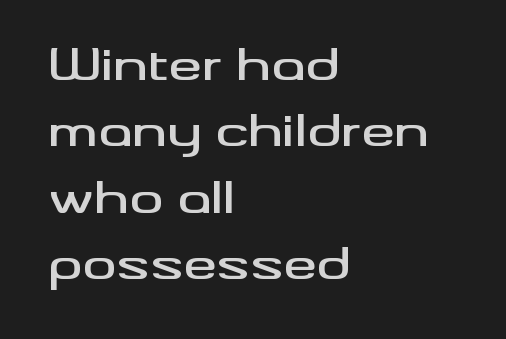
The image shows 42 px wide sans-serif type, upright; set left-aligned, normal line spacing (1.58x), normal letter spacing, not underlined; medium stroke contrast and a small x-height.
